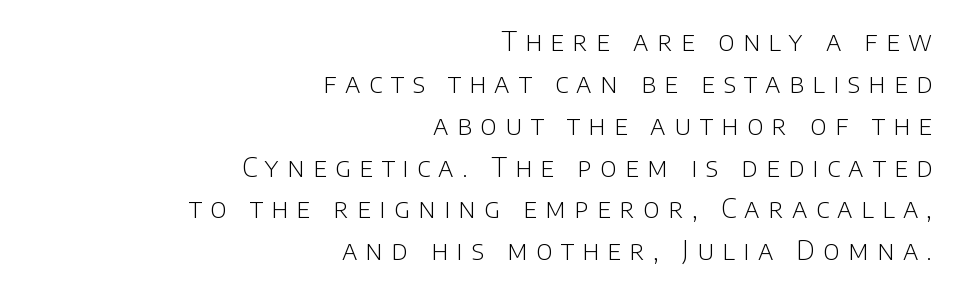
A typesetter would call this heavily tracked-out type. Unmarked baselines from the first word to the last. Does the copy run flush right? Yes — the right margin is perfectly even. This sample keeps an unexceptional amount of space between lines.
